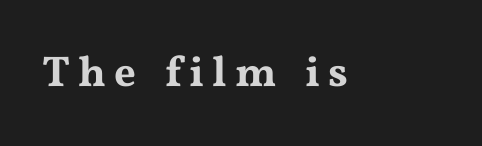
Q: Is the text italic (slanted)? A: No, it is upright.
Q: Is the typeface a serif or a sans-serif typeface? A: Serif.
Q: Is the text underlined? A: No.
Q: Width (condensed, normal, or wide)? A: Wide.
Q: Stroke contrast? A: Medium.
Q: x-height? A: Medium.
Q: Monospaced? A: No.
